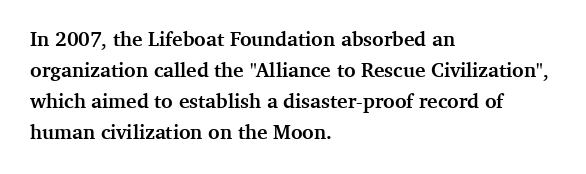
Q: Is the text bold? A: Yes.
Q: Is the text italic (slanted)? A: No, it is upright.
Q: Is the text underlined? A: No.
Q: How is the paragraph aligned? A: Left-aligned.
Q: Is the spacing between letters normal or unusually wide? A: Normal.
Q: Is the spacing between lines tight, normal or loose? A: Normal.
